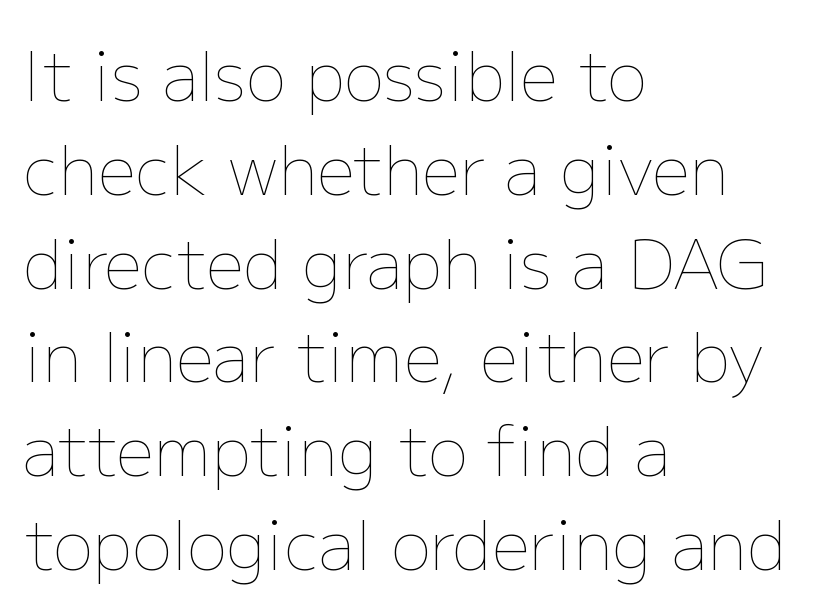
Horizontal bands of white between lines are of average thickness. The cut favours lightness, reaching ordinary text weight at its darkest. Only glyphs here, with clear space below each row. This sample has the flowing, uneven cadence of proportional lettering. There is no visible air inserted between adjacent glyphs. Caption: multi-line text, flush left, ragged right.
